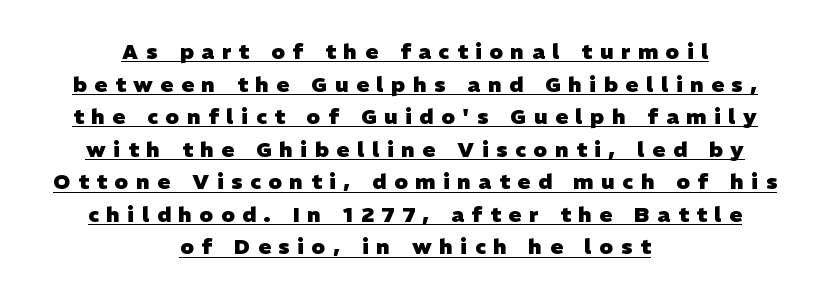
{"bold": "yes", "underline": "yes", "align": "center", "line_spacing": "normal", "line_spacing_ratio": 1.55, "letter_spacing": "wide", "letter_spacing_em": 0.37, "glyph_px": 21}
